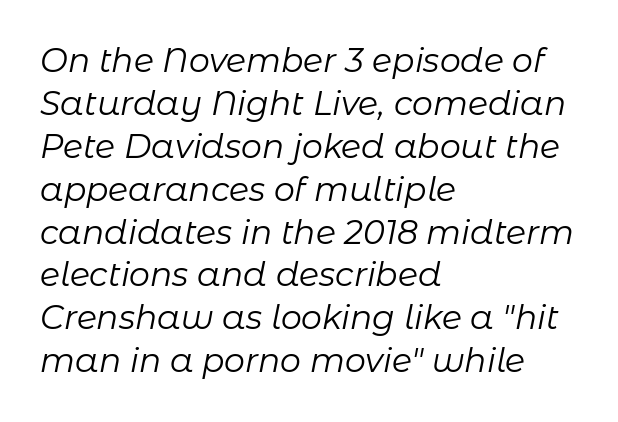
The image shows 33 px regular-weight type, italic (leaning right); set left-aligned, normal line spacing (1.3x), normal letter spacing, not underlined; low stroke contrast and a medium x-height.
